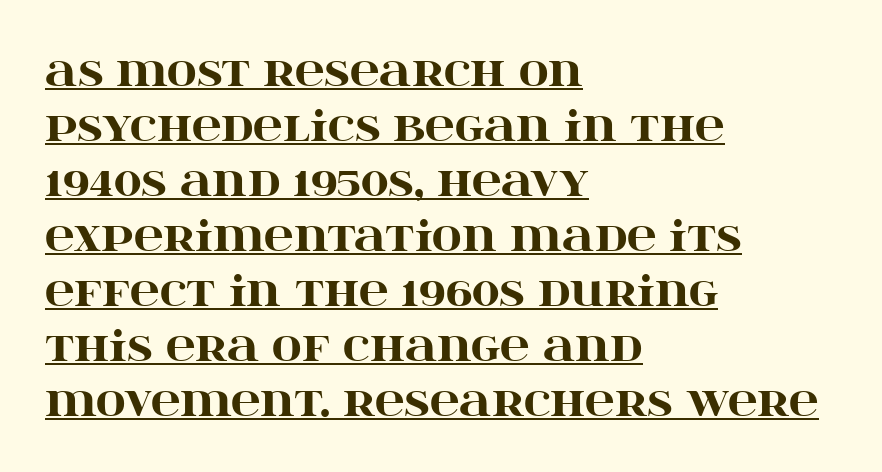
{"serif": "yes", "italic": "no", "bold": "yes", "weight": "heavy", "width": "wide", "stroke_contrast": "high", "x_height": "large", "monospaced": "no", "underline": "yes", "align": "left", "line_spacing": "normal", "line_spacing_ratio": 1.34, "letter_spacing": "normal", "letter_spacing_em": 0.0, "glyph_px": 41}
